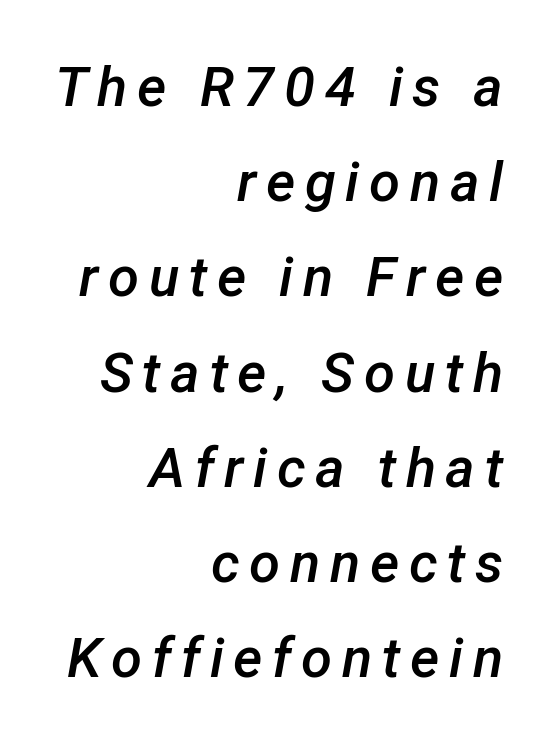
Check under the words: just untouched page. Visually the block forms a straight wall on the right and a jagged coastline on the left. Bold? Not quite — semibold, heavier than regular but stopping short. How would I describe the line gaps? Plain and ordinary. You can tell it's italic because the verticals aren't actually vertical. Looks like regular typesetting: each glyph gets only the width it needs.
